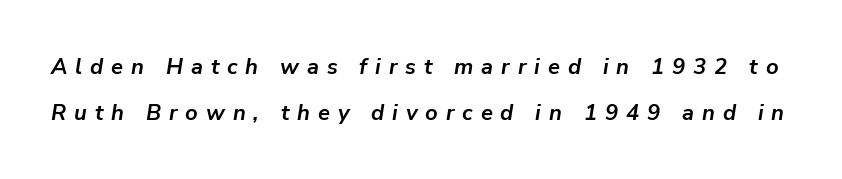
Tracking value appears strongly positive — letters spread wide. Is there much room between lines? Yes — plenty of vertical air separates them. The strokes are fattened all the way to bold. You can tell it's italic because the verticals aren't actually vertical. A bare baseline throughout the passage.
